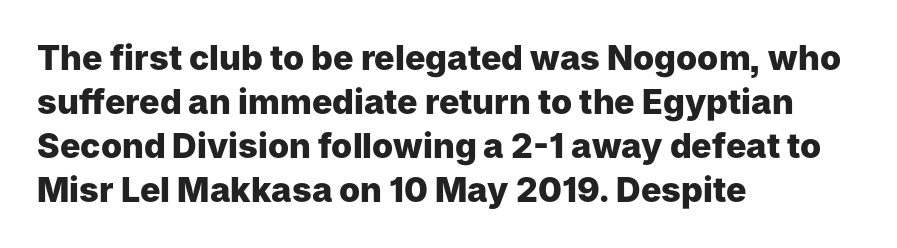
The image shows 34 px heavy sans-serif type, upright; set left-aligned, normal line spacing (1.29x), normal letter spacing, not underlined; low stroke contrast and a medium x-height.
